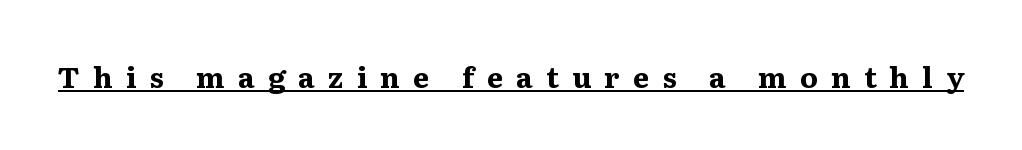
The image shows 29 px bold serif type, upright; set unusually wide letter spacing (+0.45 em), underlined; medium stroke contrast and a medium x-height.
